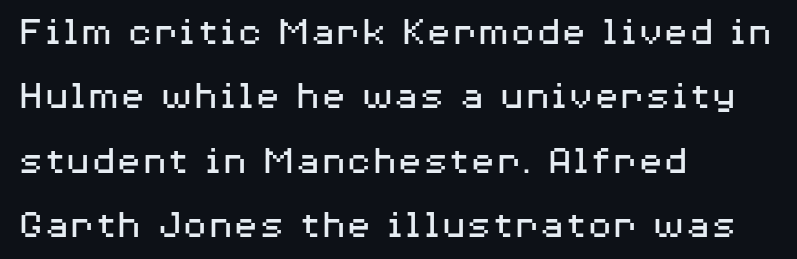
Q: Is the text bold? A: No.
Q: Is the text italic (slanted)? A: No, it is upright.
Q: Is the typeface a serif or a sans-serif typeface? A: Sans-serif.
Q: Is the text underlined? A: No.
Q: How is the paragraph aligned? A: Left-aligned.
Q: Is the spacing between letters normal or unusually wide? A: Normal.
Q: Is the spacing between lines tight, normal or loose? A: Normal.
Q: Width (condensed, normal, or wide)? A: Wide.
Q: Stroke contrast? A: Medium.
Q: x-height? A: Medium.
Q: Monospaced? A: No.
